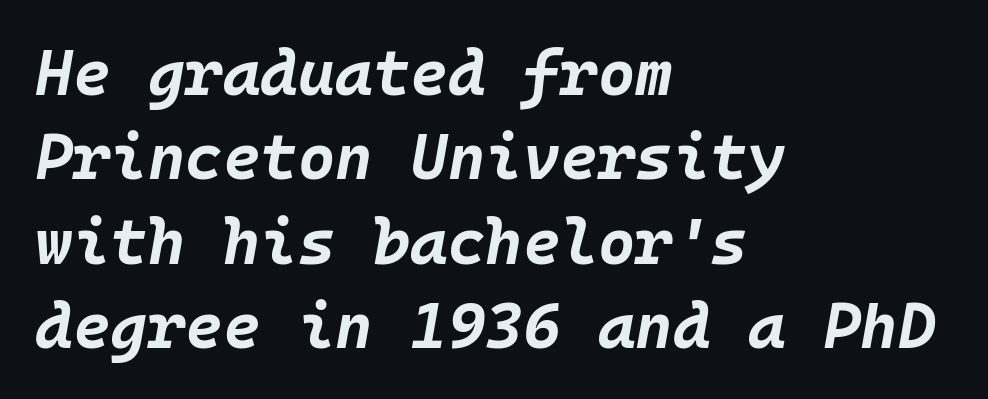
Summary of weight: heavy, a full bold. Horizontal alignment here is leftward, the default for most running prose. Quick note: underline off. Think of a typewriter: that constant character pitch is what you see here. Rendered with sloped, italic letterforms. This sample keeps an unexceptional amount of space between lines.
